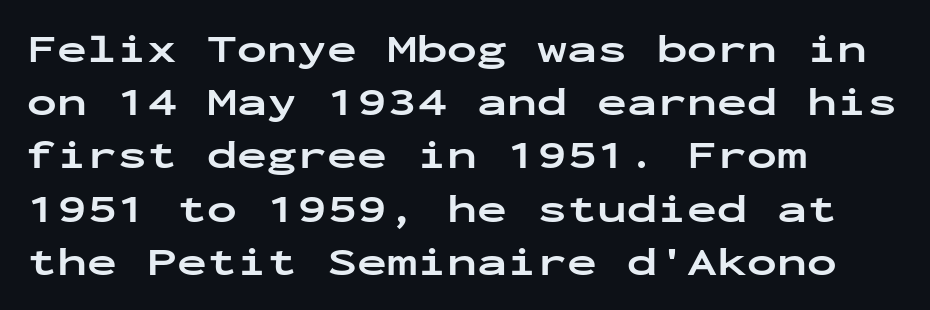
The face used here is rendered with its standard letterfit. Descenders hang freely into open space. Each line starts at the same left margin while the right side varies. Heft: maximum for text — a bold. The typeface chosen for these lines omits serifs. The letters march in equal steps, a hallmark of fixed-pitch type.
